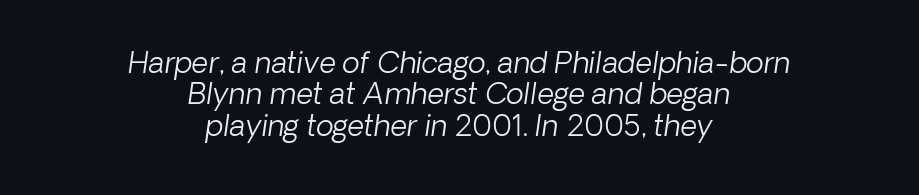
Q: Is the text bold? A: No.
Q: Is the typeface a serif or a sans-serif typeface? A: Sans-serif.
Q: Is the text underlined? A: No.
Q: How is the paragraph aligned? A: Centered.
Q: Is the spacing between letters normal or unusually wide? A: Normal.
Q: Is the spacing between lines tight, normal or loose? A: Tight.
Q: Width (condensed, normal, or wide)? A: Normal.
Q: Stroke contrast? A: Low.
Q: x-height? A: Medium.
Q: Monospaced? A: No.
